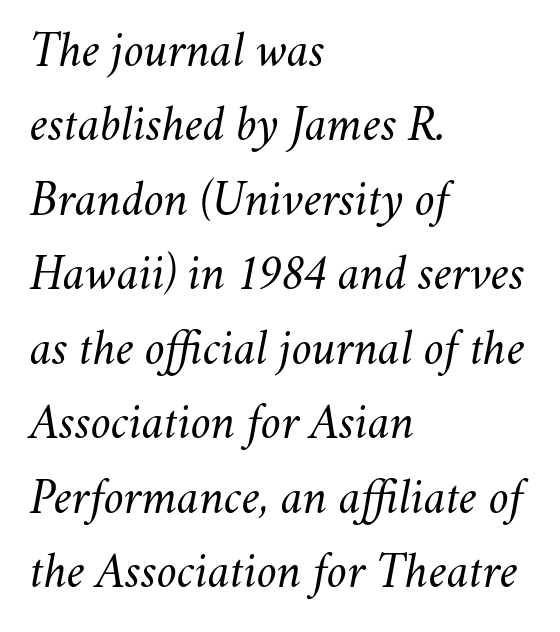
Q: Is the text bold? A: No.
Q: Is the text italic (slanted)? A: Yes, it leans right by about 11 degrees.
Q: Is the text underlined? A: No.
Q: How is the paragraph aligned? A: Left-aligned.
Q: Is the spacing between letters normal or unusually wide? A: Normal.
Q: Is the spacing between lines tight, normal or loose? A: Normal.
Q: Width (condensed, normal, or wide)? A: Normal.
Q: Stroke contrast? A: Medium.
Q: x-height? A: Small.
Q: Monospaced? A: No.
